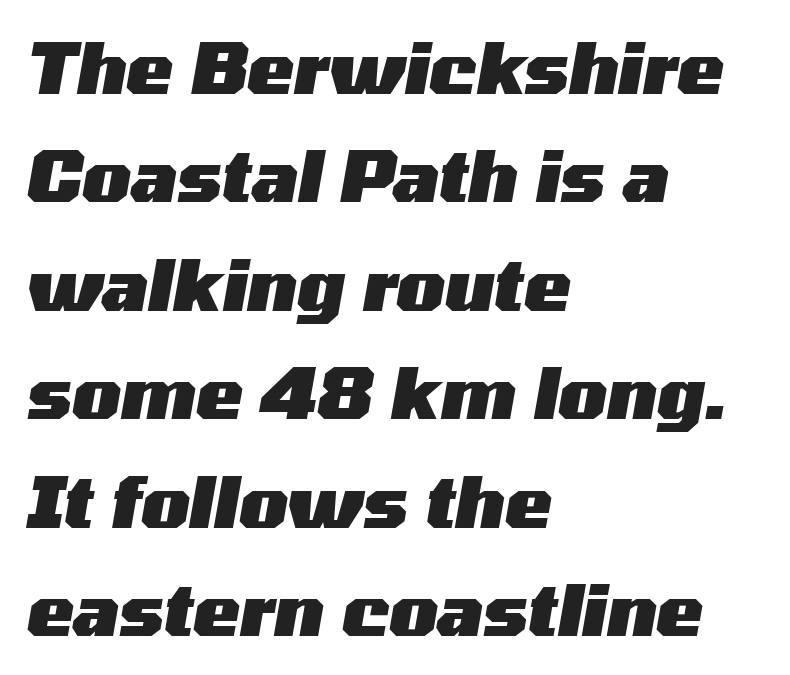
Q: Is the text bold? A: Yes.
Q: Is the text italic (slanted)? A: Yes, it leans right by about 10 degrees.
Q: Is the text underlined? A: No.
Q: How is the paragraph aligned? A: Left-aligned.
Q: Is the spacing between letters normal or unusually wide? A: Normal.
Q: Is the spacing between lines tight, normal or loose? A: Normal.
Q: Width (condensed, normal, or wide)? A: Wide.
Q: Stroke contrast? A: Medium.
Q: x-height? A: Medium.
Q: Monospaced? A: No.
